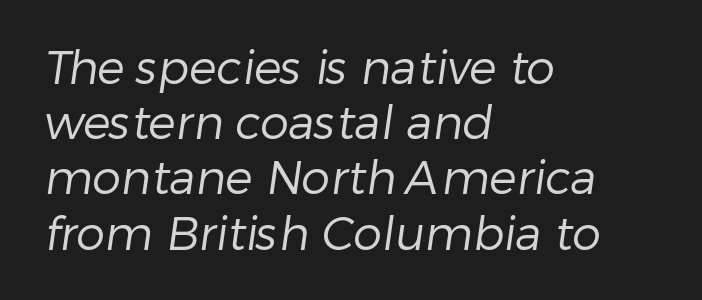
{"serif": "no", "bold": "no", "weight": "regular", "width": "normal", "stroke_contrast": "low", "x_height": "medium", "monospaced": "no", "underline": "no", "align": "left", "line_spacing_ratio": 1.2, "letter_spacing": "normal", "letter_spacing_em": 0.0, "glyph_px": 46}
